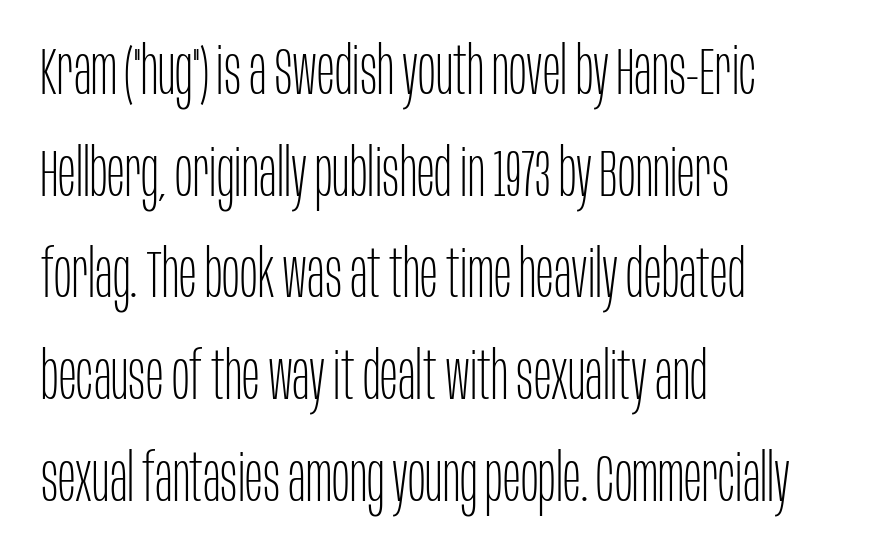
{"serif": "no", "italic": "no", "bold": "no", "weight": "thin", "width": "condensed", "stroke_contrast": "low", "x_height": "large", "monospaced": "no", "underline": "no", "align": "left", "line_spacing": "normal", "line_spacing_ratio": 1.54, "letter_spacing": "normal", "letter_spacing_em": 0.0, "glyph_px": 66}
